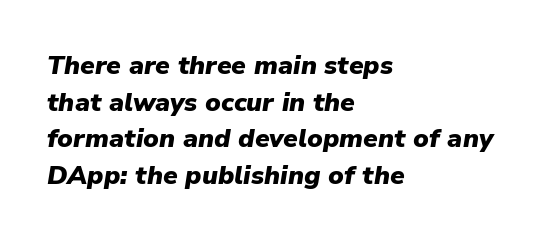
Q: Is the text bold? A: Yes.
Q: Is the text italic (slanted)? A: Yes, it leans right by about 9 degrees.
Q: Is the text underlined? A: No.
Q: How is the paragraph aligned? A: Left-aligned.
Q: Is the spacing between letters normal or unusually wide? A: Normal.
Q: Is the spacing between lines tight, normal or loose? A: Normal.
